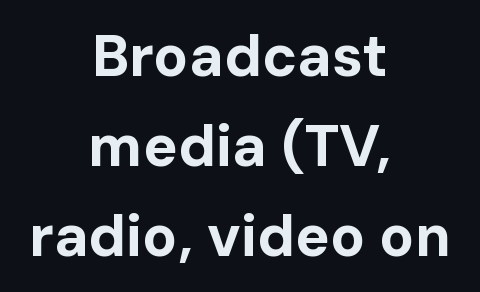
The image shows 58 px bold sans-serif type, upright; set centered, normal line spacing (1.55x), normal letter spacing, not underlined; low stroke contrast and a medium x-height.
